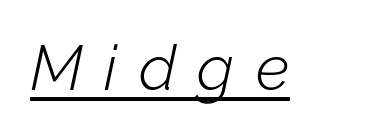
In terms of posture, this sample is oblique. Heaviness? Minimal to ordinary, like unemphasized prose. Substantial extra tracking has been applied to these lines. Do the characters align in a grid? No, the font is proportional. Caption: lettering with a line underneath.
